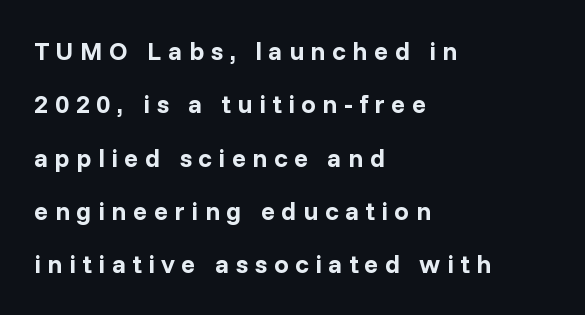
Q: Is the text bold? A: Yes.
Q: Is the text italic (slanted)? A: No, it is upright.
Q: Is the text underlined? A: No.
Q: How is the paragraph aligned? A: Left-aligned.
Q: Is the spacing between letters normal or unusually wide? A: Unusually wide.
Q: Is the spacing between lines tight, normal or loose? A: Loose.
